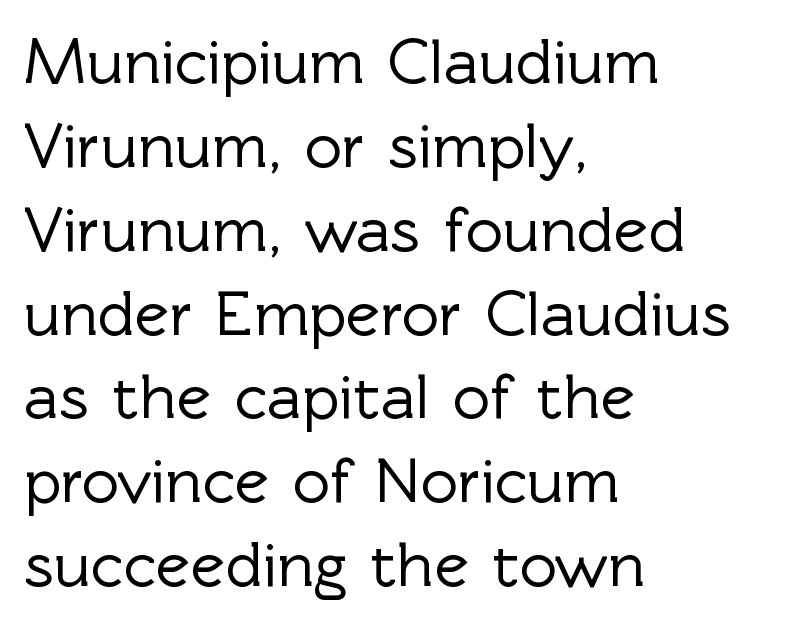
The baseline area is clear. Visually the block forms a straight wall on the left and a jagged coastline on the right. Vertical spacing — default. The rendering uses natural spacing where letterforms have individual widths. This rendering leaves character spacing at its baseline value. Type style note: lacks serifs.
